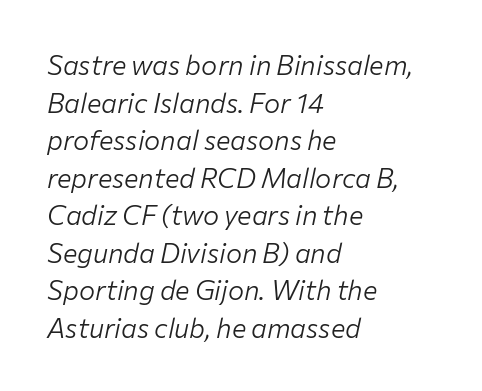
The image shows 27 px text type, italic (leaning right); set left-aligned, normal line spacing (1.39x), normal letter spacing, not underlined.
